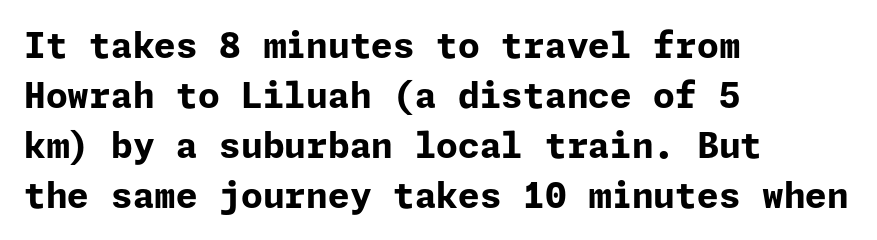
A roman cut, with each character standing at attention. A typesetter would call this leading conventional body-copy spacing. What stands out about the letter spacing? Nothing — it is the standard amount. Look at the bottom of the vertical strokes: they stop flat, with no serifs. Pretty heavy lettering here — definitely bold.
